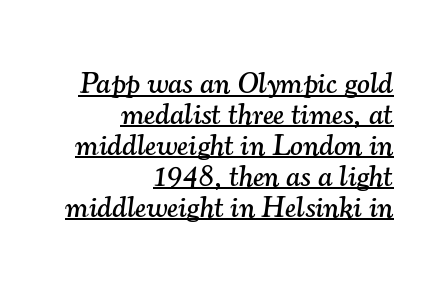
{"serif": "yes", "italic": "yes", "lean": "right", "slant_degrees": 7, "width": "normal", "stroke_contrast": "medium", "x_height": "small", "monospaced": "no", "underline": "yes", "align": "right", "line_spacing": "tight", "line_spacing_ratio": 1.03, "letter_spacing": "normal", "letter_spacing_em": 0.0, "glyph_px": 30}
